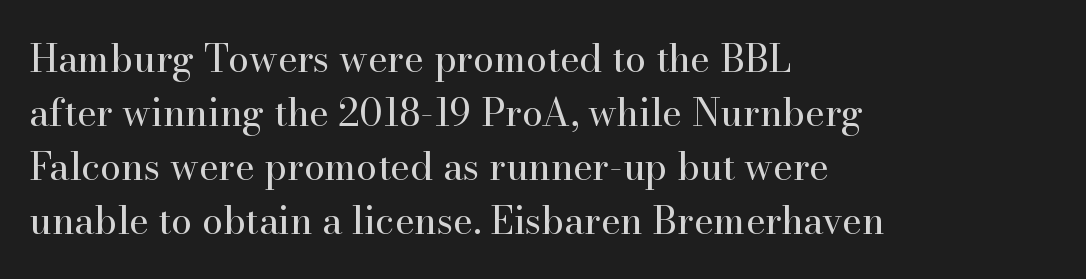
Think of a printed novel: that variable character pitch is what you see here. Regular leading. Italic? Not at all — the glyphs are vertical. The setting favours the left margin, as ordinary paragraphs usually do. The face used here is rendered with its standard letterfit.
